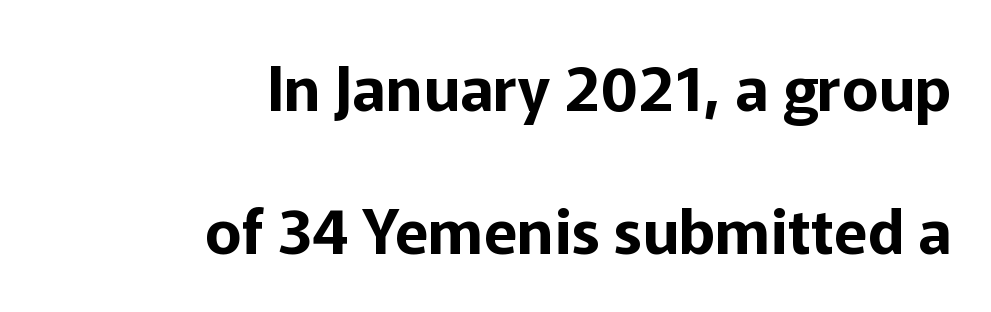
Q: Is the text italic (slanted)? A: No, it is upright.
Q: Is the typeface a serif or a sans-serif typeface? A: Sans-serif.
Q: Is the text underlined? A: No.
Q: How is the paragraph aligned? A: Right-aligned.
Q: Is the spacing between letters normal or unusually wide? A: Normal.
Q: Is the spacing between lines tight, normal or loose? A: Loose.
Q: Width (condensed, normal, or wide)? A: Normal.
Q: Stroke contrast? A: Low.
Q: x-height? A: Medium.
Q: Monospaced? A: No.
